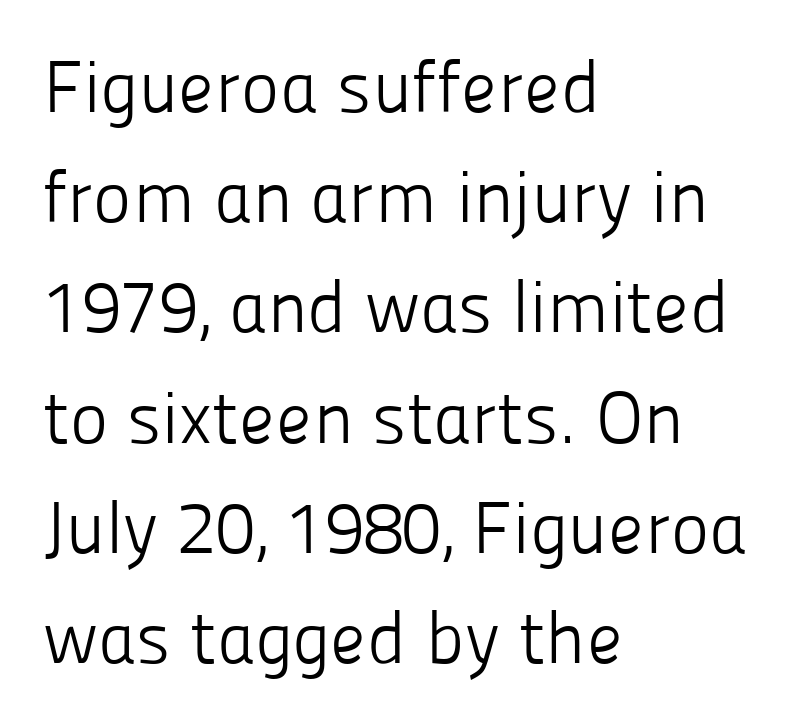
Look at the tracking — it's just the regular setting, nothing added. Does the type have serifs? No, each stem ends abruptly. Is the block centered? No — it sits flush against the left margin. Summary of vertical rhythm: regular, with standard interline spacing. Descender tails drop into unmarked territory. The weight tops out at a normal text grade.
